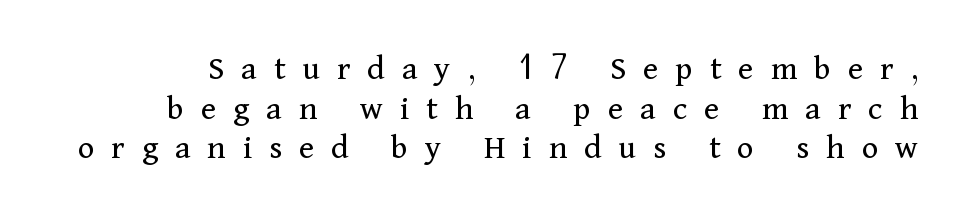
Cramped leading. Unmarked baselines from the first word to the last. Letter spacing: wide. The letters stand straight up with perfectly vertical stems. Note: serifs present on the glyphs.
